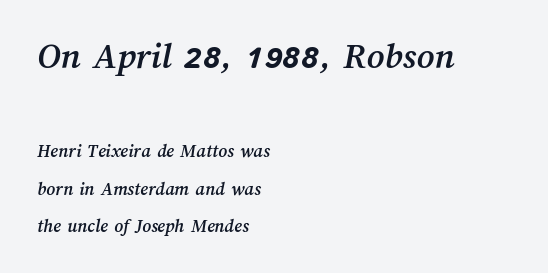
The image shows 38 px text type; set left-aligned, loose line spacing (1.95x), normal letter spacing, not underlined; the first (top) block is 2.0x larger; medium stroke contrast and a medium x-height.
